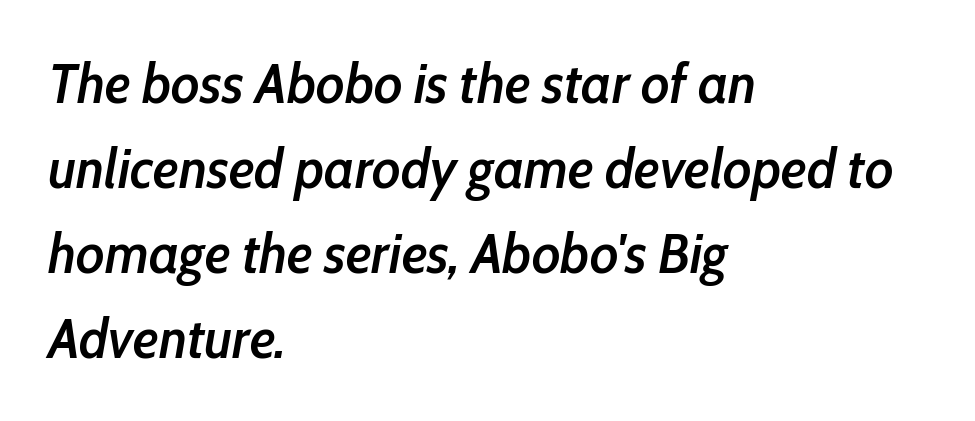
{"italic": "yes", "lean": "right", "slant_degrees": 10, "bold": "semi", "weight": "semibold", "width": "condensed", "stroke_contrast": "low", "x_height": "medium", "monospaced": "no", "underline": "no", "align": "left", "line_spacing": "normal", "line_spacing_ratio": 1.52, "letter_spacing": "normal", "letter_spacing_em": 0.0, "glyph_px": 56}
